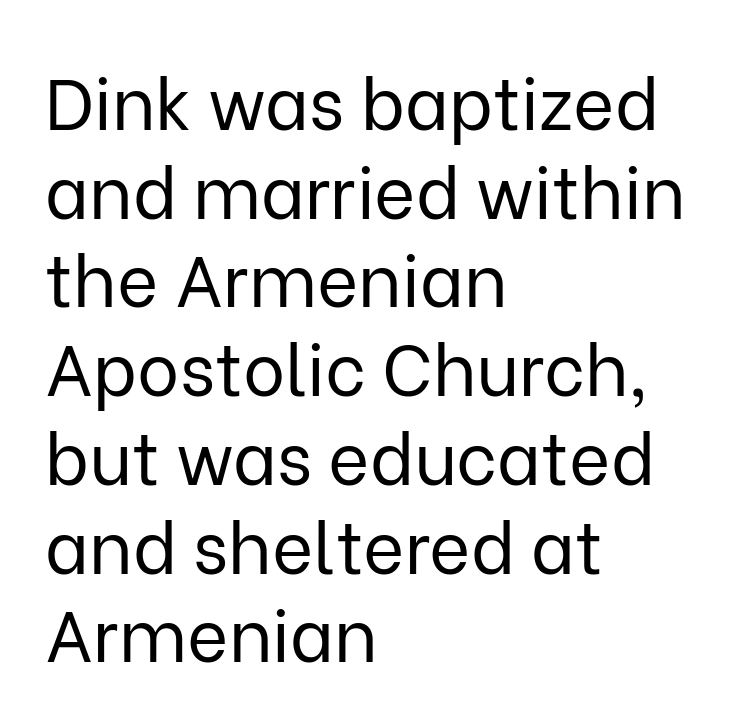
The image shows 71 px regular-weight sans-serif type, upright; set left-aligned, normal line spacing (1.25x), normal letter spacing, not underlined; low stroke contrast and a medium x-height.
